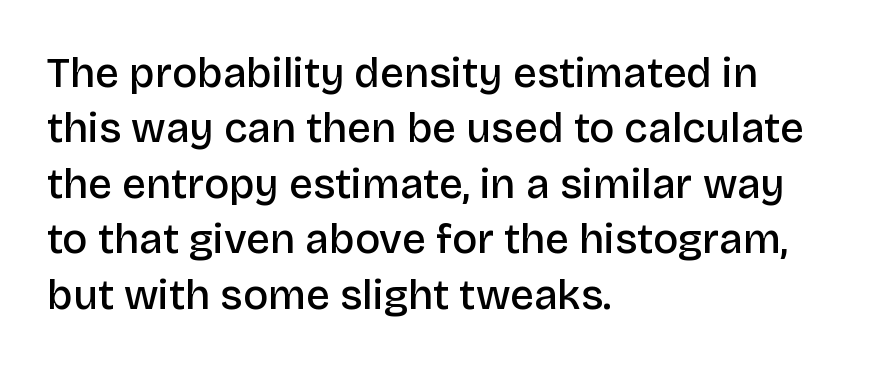
The image shows 42 px semibold sans-serif type, upright; set left-aligned, normal line spacing (1.32x), normal letter spacing, not underlined; low stroke contrast and a large x-height.
